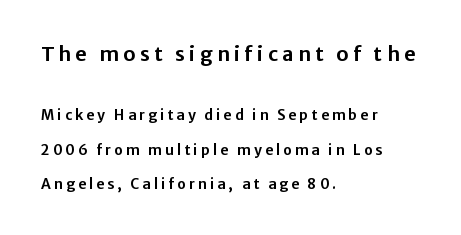
Q: Is the text italic (slanted)? A: No, it is upright.
Q: Is the text underlined? A: No.
Q: How is the paragraph aligned? A: Left-aligned.
Q: Is the spacing between letters normal or unusually wide? A: Unusually wide.
Q: Is the spacing between lines tight, normal or loose? A: Loose.
Q: Which block of text is set in a larger size, the first (top) or the second (bottom)? A: The first (top) one.
